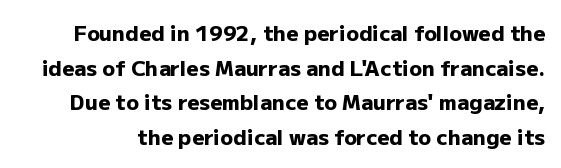
Rule under the text: the space is simply empty. The font is running at its bold setting. Do the letters lean? They stand straight. Does extra space separate the letters? No, they use regular spacing. The rows are spaced the way most documents space them.
